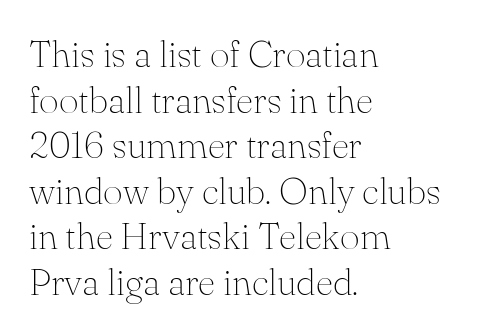
{"serif": "yes", "italic": "no", "bold": "no", "weight": "thin", "width": "normal", "stroke_contrast": "medium", "x_height": "small", "monospaced": "no", "underline": "no", "align": "left", "line_spacing_ratio": 1.2, "letter_spacing": "normal", "letter_spacing_em": 0.0, "glyph_px": 38}
